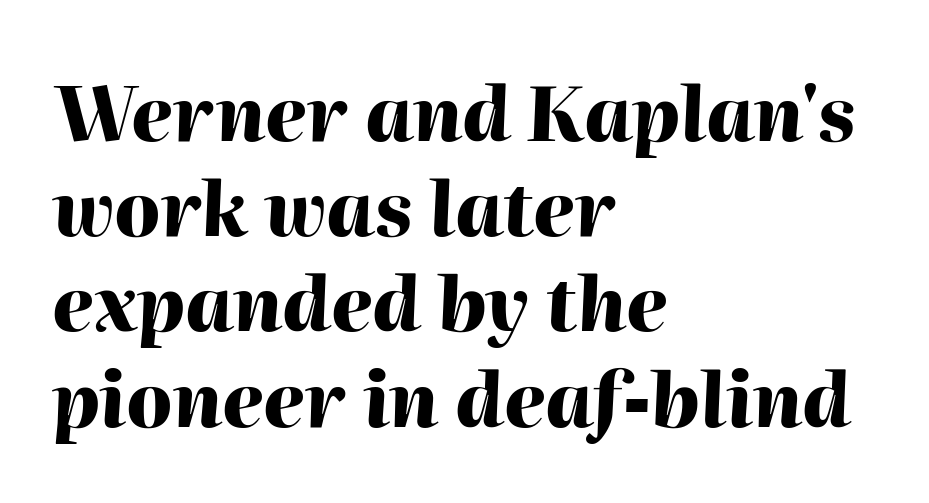
Q: Is the text bold? A: Yes.
Q: Is the text italic (slanted)? A: Yes, it leans right by about 2 degrees.
Q: Is the text underlined? A: No.
Q: How is the paragraph aligned? A: Left-aligned.
Q: Is the spacing between letters normal or unusually wide? A: Normal.
Q: Is the spacing between lines tight, normal or loose? A: Normal.
Q: Width (condensed, normal, or wide)? A: Normal.
Q: Stroke contrast? A: High.
Q: x-height? A: Medium.
Q: Monospaced? A: No.
